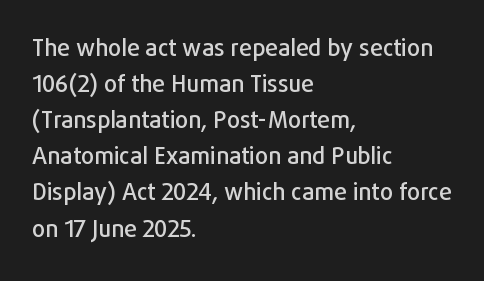
The image shows 23 px text type, upright; set left-aligned, normal line spacing (1.57x), normal letter spacing, not underlined.
